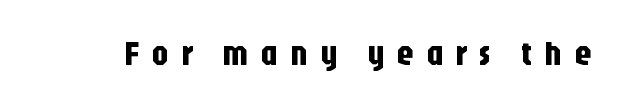
The gaps between neighbouring characters are conspicuously large. The gap between lines stays unmarked. Does the type have serifs? No, each stem ends abruptly. Characters remain perfectly vertical along every line.
